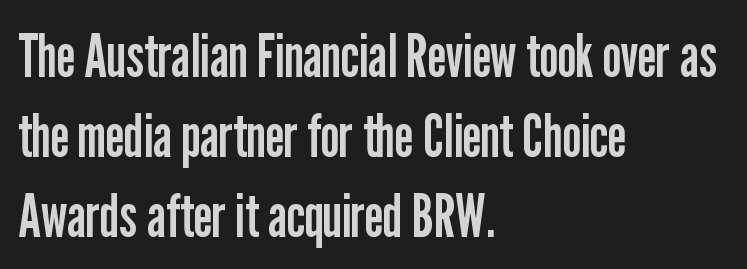
{"serif": "no", "italic": "no", "bold": "no", "weight": "regular", "width": "condensed", "stroke_contrast": "low", "x_height": "medium", "monospaced": "no", "underline": "no", "align": "left", "line_spacing": "normal", "line_spacing_ratio": 1.33, "letter_spacing": "normal", "letter_spacing_em": 0.0, "glyph_px": 60}
